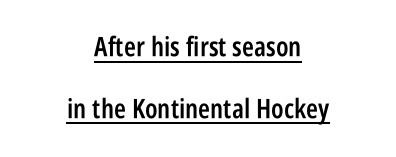
Q: Is the text bold? A: Semi-bold.
Q: Is the text italic (slanted)? A: No, it is upright.
Q: Is the text underlined? A: Yes.
Q: How is the paragraph aligned? A: Centered.
Q: Is the spacing between letters normal or unusually wide? A: Normal.
Q: Is the spacing between lines tight, normal or loose? A: Loose.
